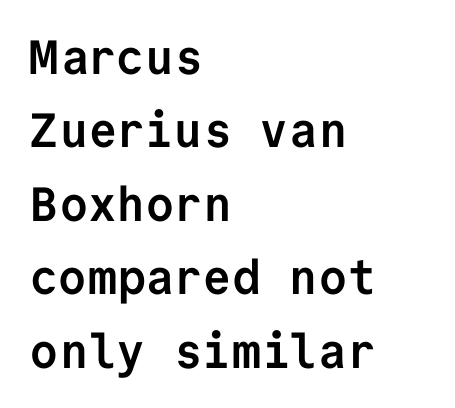
{"serif": "no", "italic": "no", "bold": "yes", "weight": "semibold", "width": "normal", "stroke_contrast": "low", "x_height": "medium", "monospaced": "yes", "underline": "no", "align": "left", "line_spacing": "normal", "line_spacing_ratio": 1.53, "letter_spacing": "normal", "letter_spacing_em": 0.0, "glyph_px": 48}
